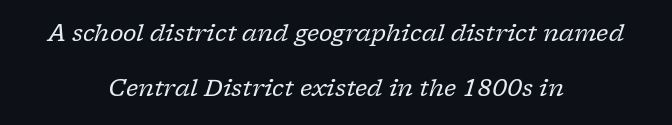
{"italic": "yes", "lean": "right", "slant_degrees": 17, "bold": "no", "underline": "no", "align": "center", "line_spacing": "loose", "line_spacing_ratio": 2.39, "letter_spacing": "normal", "letter_spacing_em": 0.0, "glyph_px": 23}
